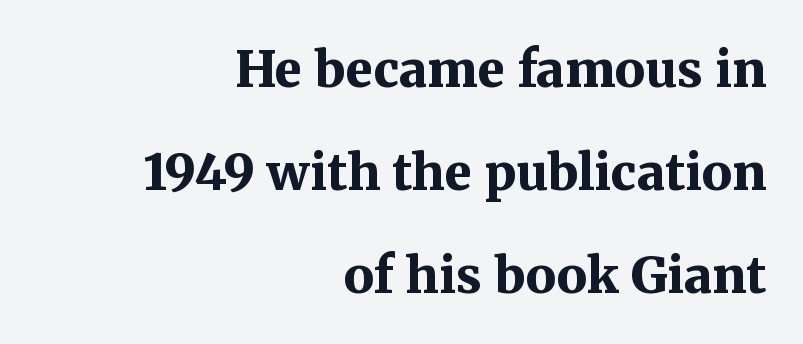
Q: Is the text bold? A: Yes.
Q: Is the text italic (slanted)? A: No, it is upright.
Q: Is the typeface a serif or a sans-serif typeface? A: Serif.
Q: Is the text underlined? A: No.
Q: How is the paragraph aligned? A: Right-aligned.
Q: Is the spacing between letters normal or unusually wide? A: Normal.
Q: Is the spacing between lines tight, normal or loose? A: Loose.
Q: Width (condensed, normal, or wide)? A: Normal.
Q: Stroke contrast? A: Medium.
Q: x-height? A: Medium.
Q: Monospaced? A: No.
